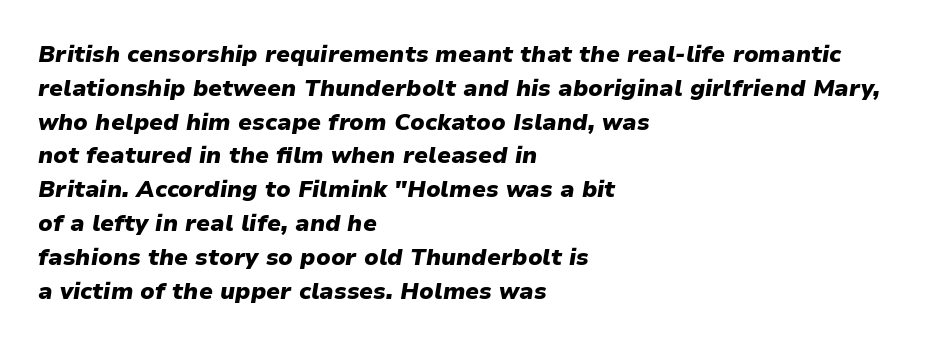
The image shows 23 px bold type, italic (leaning right); set left-aligned, normal line spacing (1.47x), normal letter spacing, not underlined.
